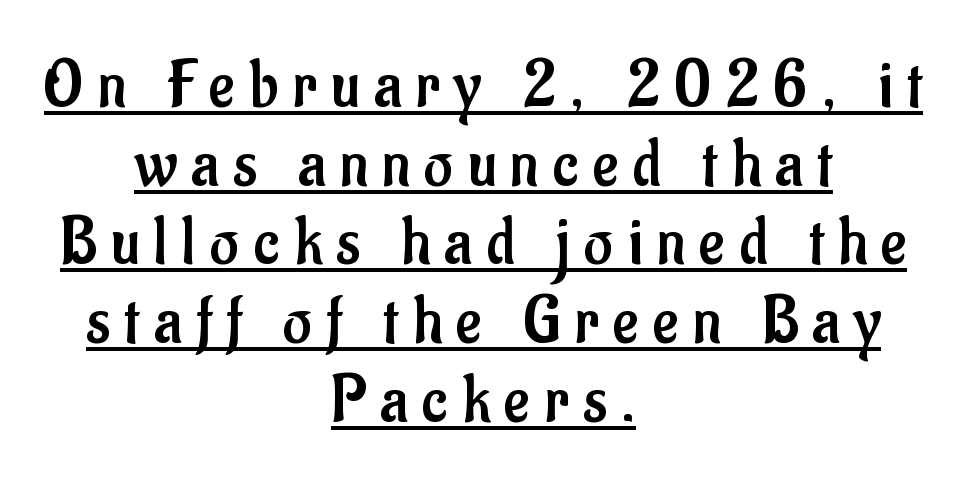
The image shows 69 px regular-weight, condensed sans-serif type, upright; set centered, tight line spacing (1.14x), unusually wide letter spacing (+0.21 em), underlined; low stroke contrast and a small x-height.
